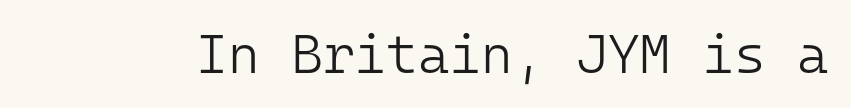
The image shows 54 px light sans-serif type, upright, monospaced; set normal letter spacing, not underlined; low stroke contrast and a medium x-height.
